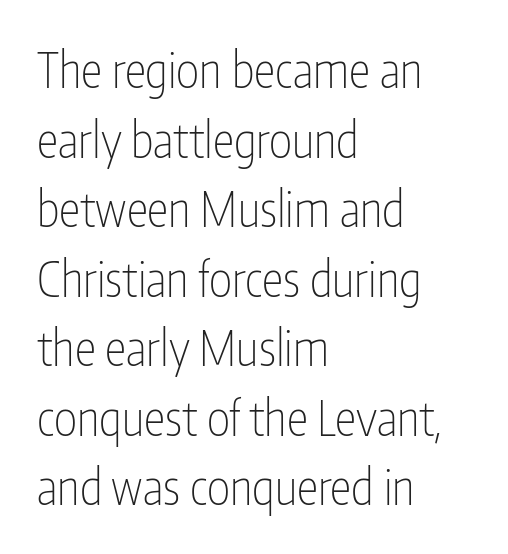
The image shows 49 px thin, condensed sans-serif type, upright; set left-aligned, normal line spacing (1.42x), normal letter spacing, not underlined; low stroke contrast and a medium x-height.
